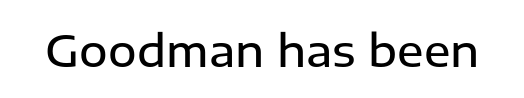
Q: Is the text bold? A: Semi-bold.
Q: Is the text italic (slanted)? A: No, it is upright.
Q: Is the typeface a serif or a sans-serif typeface? A: Sans-serif.
Q: Is the text underlined? A: No.
Q: Is the spacing between letters normal or unusually wide? A: Normal.
Q: Width (condensed, normal, or wide)? A: Normal.
Q: Stroke contrast? A: Low.
Q: x-height? A: Medium.
Q: Monospaced? A: No.
